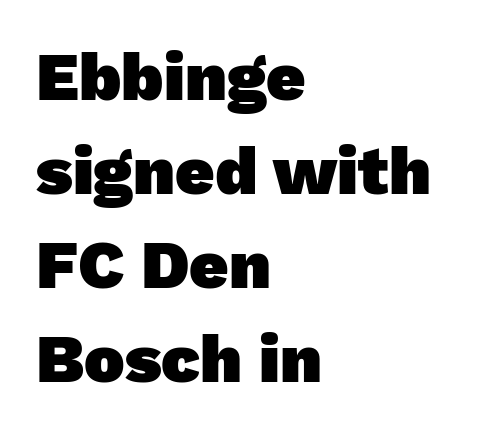
{"serif": "no", "bold": "yes", "weight": "heavy", "width": "normal", "stroke_contrast": "low", "x_height": "medium", "monospaced": "no", "underline": "no", "align": "left", "line_spacing": "normal", "line_spacing_ratio": 1.38, "letter_spacing": "normal", "letter_spacing_em": 0.0, "glyph_px": 68}
